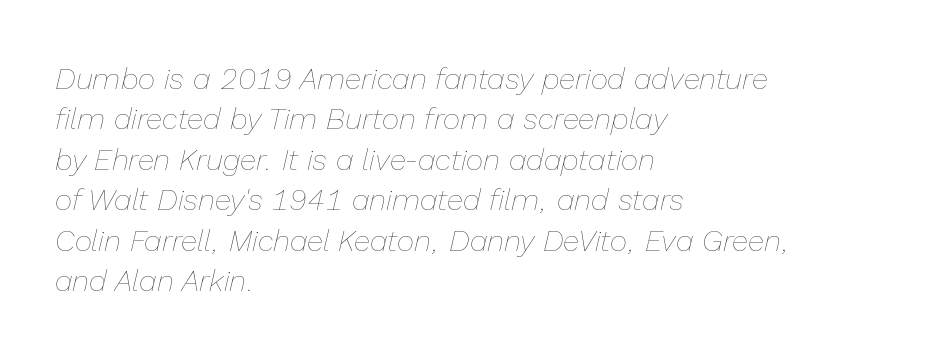
The image shows 30 px thin type, italic (leaning right); set left-aligned, normal line spacing (1.35x), normal letter spacing, not underlined; low stroke contrast and a medium x-height.
